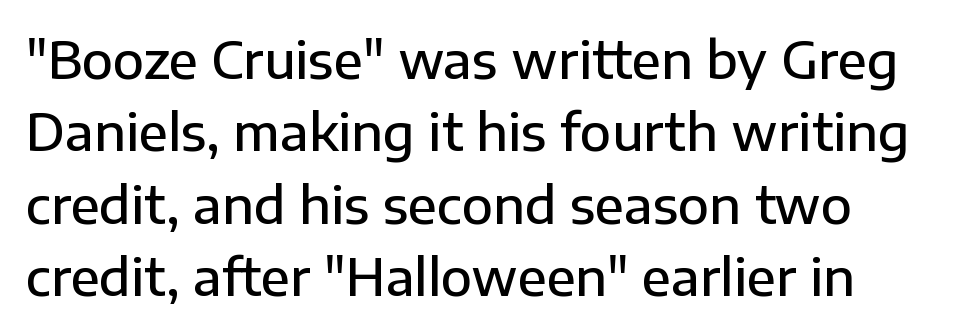
The image shows 51 px semibold sans-serif type, upright; set normal line spacing (1.42x), normal letter spacing, not underlined; low stroke contrast and a medium x-height.
